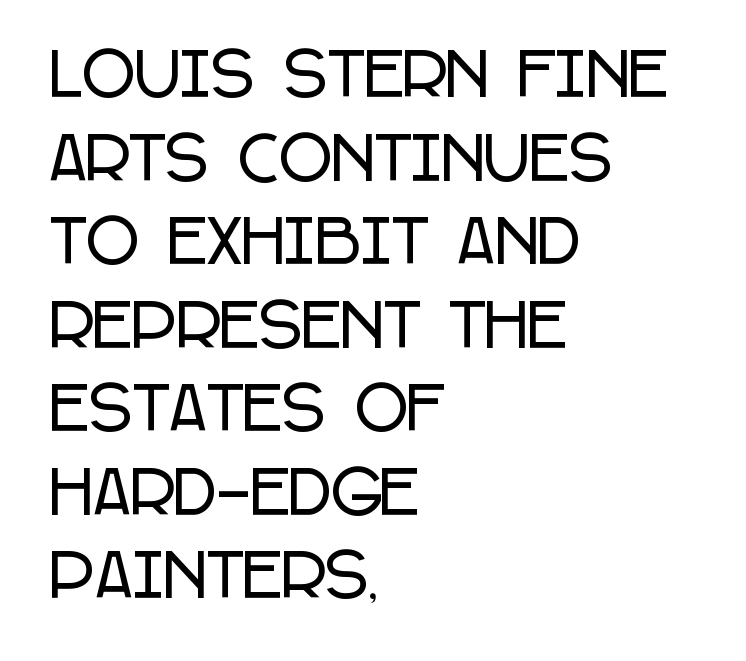
Standard letterfit; no display-style spreading of the glyphs. The paragraph has a hard left edge and a soft right edge. Each letter keeps its own natural width here, so spacing adapts to shape. Posture: vertical. Beneath every word, the page is bare. Examine the stroke ends and you'll find no serifs.
